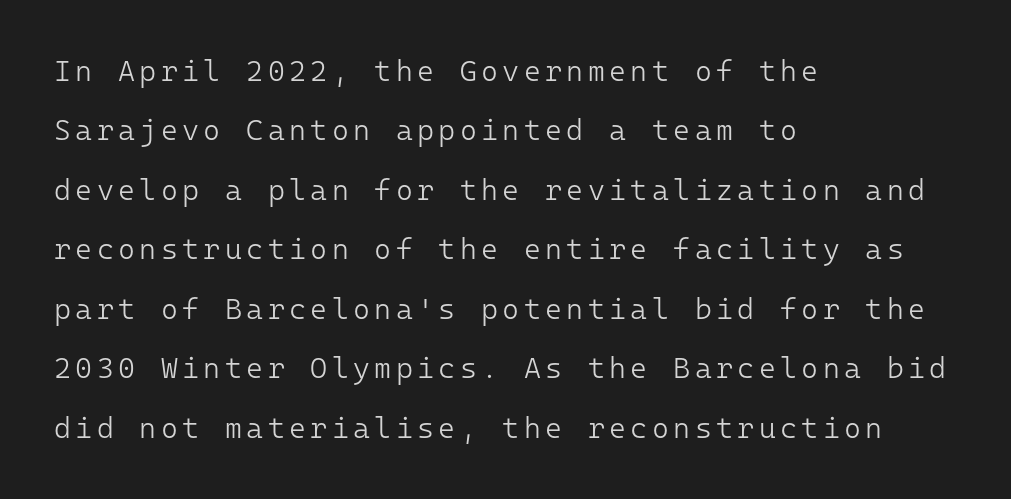
The image shows 29 px light sans-serif type, upright, monospaced; set left-aligned, loose line spacing (2.05x), not underlined; low stroke contrast and a medium x-height.
